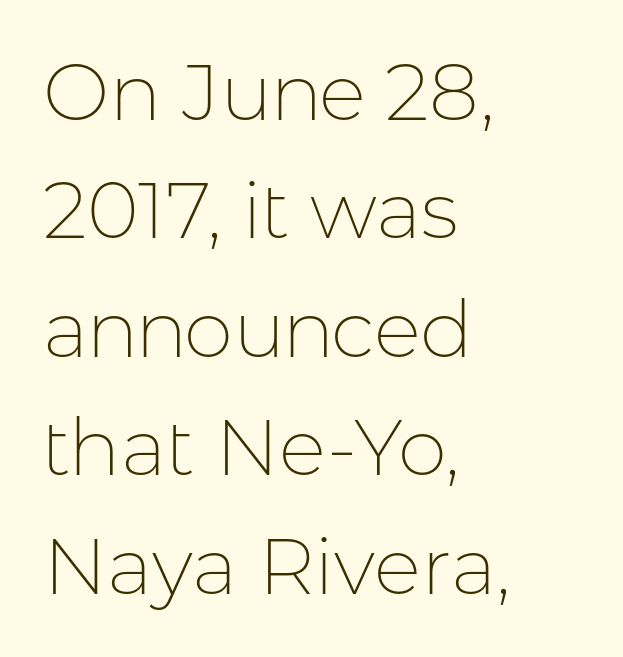
Spacing verdict: proportional, widths tailored to each character. Is there much room between lines? A standard amount, neither cramped nor airy. Is the stroke heavy? The answer is a plain regular-or-lighter. This sample uses plain, unmodified letter spacing.
